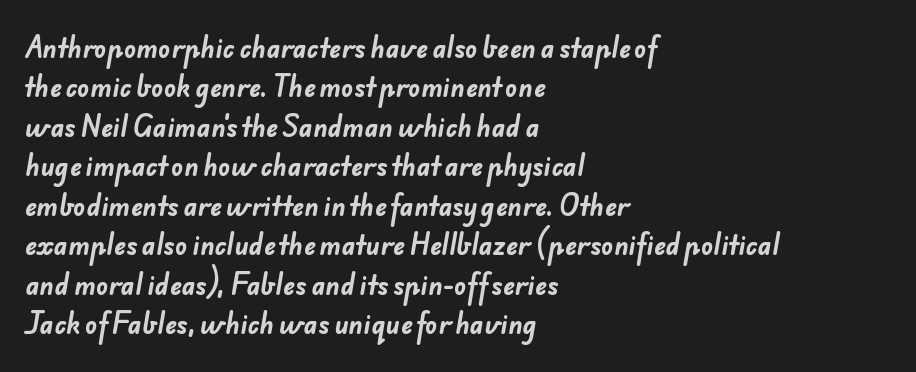
The letterforms sit shoulder to shoulder at normal distance. These words are printed bold, with thick strokes throughout. This sample is left-justified, so line endings fall wherever the words run out. Leading matches the norm, producing a regular column.
